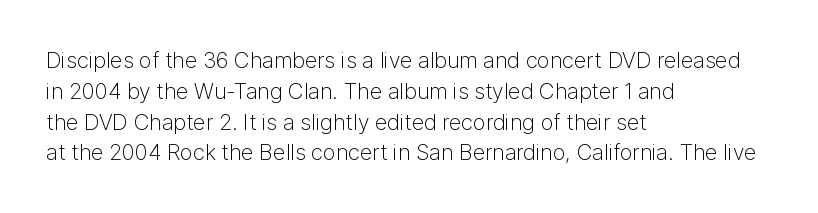
Q: Is the text bold? A: No.
Q: Is the text italic (slanted)? A: No, it is upright.
Q: Is the text underlined? A: No.
Q: How is the paragraph aligned? A: Left-aligned.
Q: Is the spacing between letters normal or unusually wide? A: Normal.
Q: Is the spacing between lines tight, normal or loose? A: Normal.
